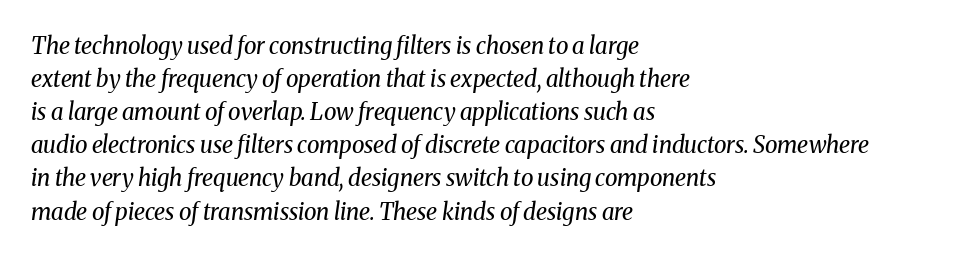
Teacher's note: observe the even left margin — that is flush-left alignment. The letterforms sit shoulder to shoulder at normal distance. The weight would be labelled regular, book, light, or lighter still. These lines were composed using italics. Evenly set lines give the paragraph a standard silhouette.
